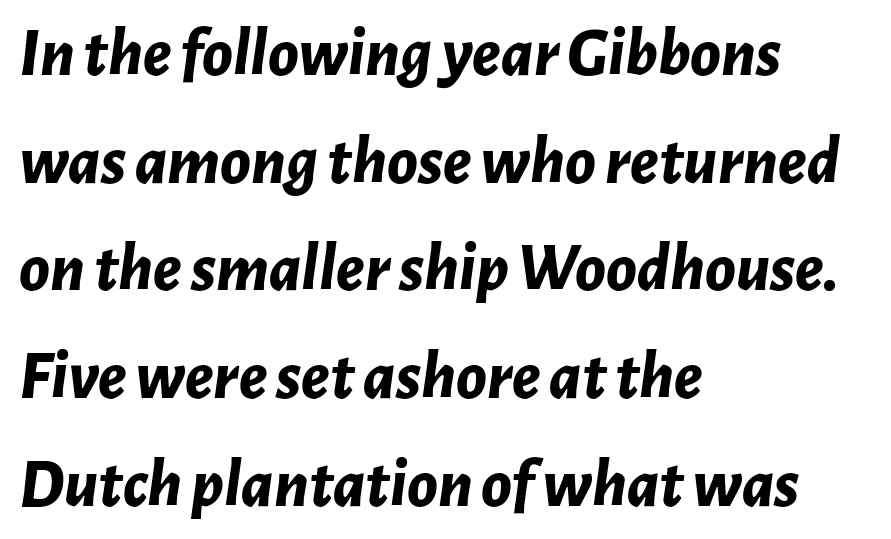
All the whitespace from short lines collects on the right. Letter spacing: default. Regarding leading, the lines here are spaced in the standard way. Looking at the ascenders, they clearly lean.
